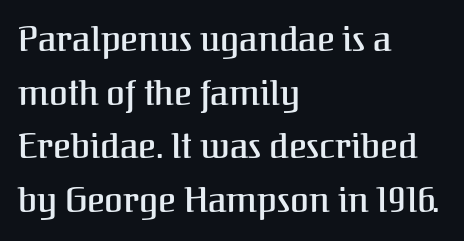
The lines in this sample share a left origin and differ only in where they stop. You could not count columns in this text — the font is proportionally spaced. Glance below the letters and you will spot only blank space. Glyph-to-glyph distance matches everyday printed text.
